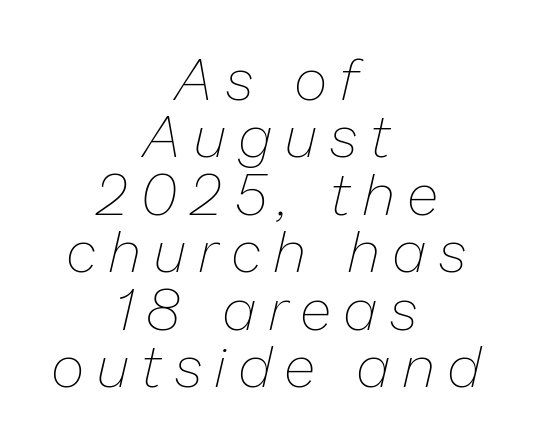
{"italic": "yes", "lean": "right", "slant_degrees": 13, "bold": "no", "weight": "thin", "width": "normal", "stroke_contrast": "low", "x_height": "medium", "monospaced": "no", "underline": "no", "align": "center", "line_spacing": "tight", "line_spacing_ratio": 0.99, "letter_spacing": "wide", "letter_spacing_em": 0.24, "glyph_px": 58}
